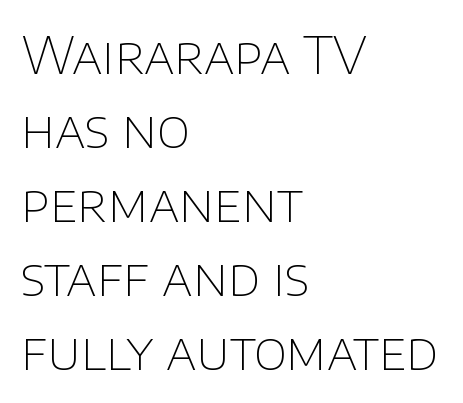
Q: Is the text bold? A: No.
Q: Is the text italic (slanted)? A: No, it is upright.
Q: Is the typeface a serif or a sans-serif typeface? A: Sans-serif.
Q: Is the text underlined? A: No.
Q: How is the paragraph aligned? A: Left-aligned.
Q: Is the spacing between letters normal or unusually wide? A: Normal.
Q: Is the spacing between lines tight, normal or loose? A: Normal.
Q: Width (condensed, normal, or wide)? A: Normal.
Q: Stroke contrast? A: Low.
Q: x-height? A: Large.
Q: Monospaced? A: No.
